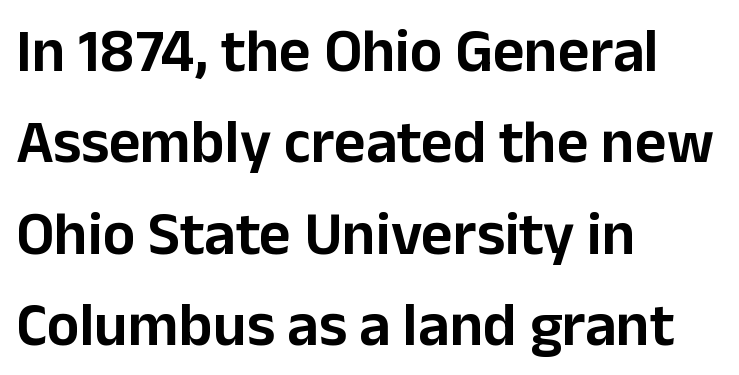
Q: Is the text italic (slanted)? A: No, it is upright.
Q: Is the typeface a serif or a sans-serif typeface? A: Sans-serif.
Q: Is the text underlined? A: No.
Q: How is the paragraph aligned? A: Left-aligned.
Q: Is the spacing between letters normal or unusually wide? A: Normal.
Q: Is the spacing between lines tight, normal or loose? A: Normal.
Q: Width (condensed, normal, or wide)? A: Normal.
Q: Stroke contrast? A: Low.
Q: x-height? A: Medium.
Q: Monospaced? A: No.
